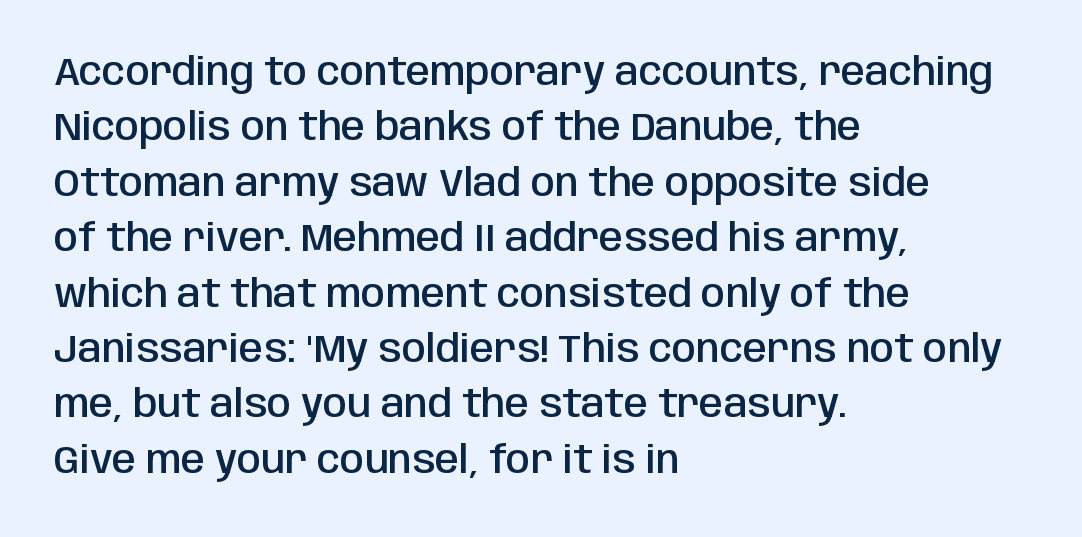
You could not count columns in this text — the font is proportionally spaced. Each letter's strokes conclude bluntly, with no projecting serifs. Nope, not italic — everything's standing straight. Only glyphs here, with clear space below each row. The paragraph has a hard left edge and a soft right edge.
